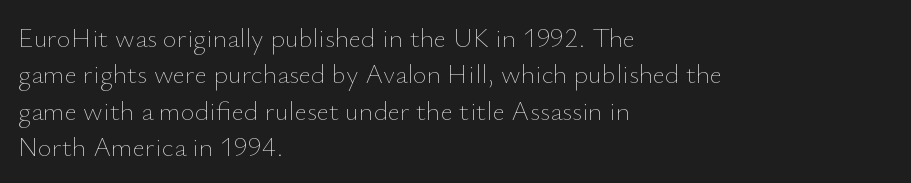
{"italic": "no", "bold": "no", "underline": "no", "align": "left", "line_spacing": "normal", "line_spacing_ratio": 1.35, "letter_spacing": "normal", "letter_spacing_em": 0.0, "glyph_px": 27}
